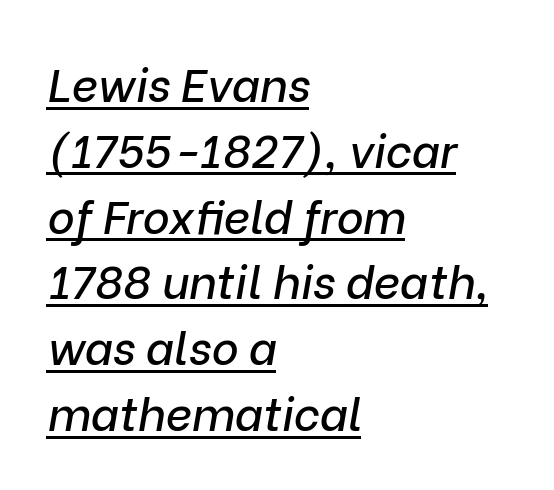
Q: Is the text italic (slanted)? A: Yes, it leans right by about 9 degrees.
Q: Is the text underlined? A: Yes.
Q: How is the paragraph aligned? A: Left-aligned.
Q: Is the spacing between letters normal or unusually wide? A: Normal.
Q: Is the spacing between lines tight, normal or loose? A: Normal.
Q: Width (condensed, normal, or wide)? A: Normal.
Q: Stroke contrast? A: Low.
Q: x-height? A: Medium.
Q: Monospaced? A: No.
